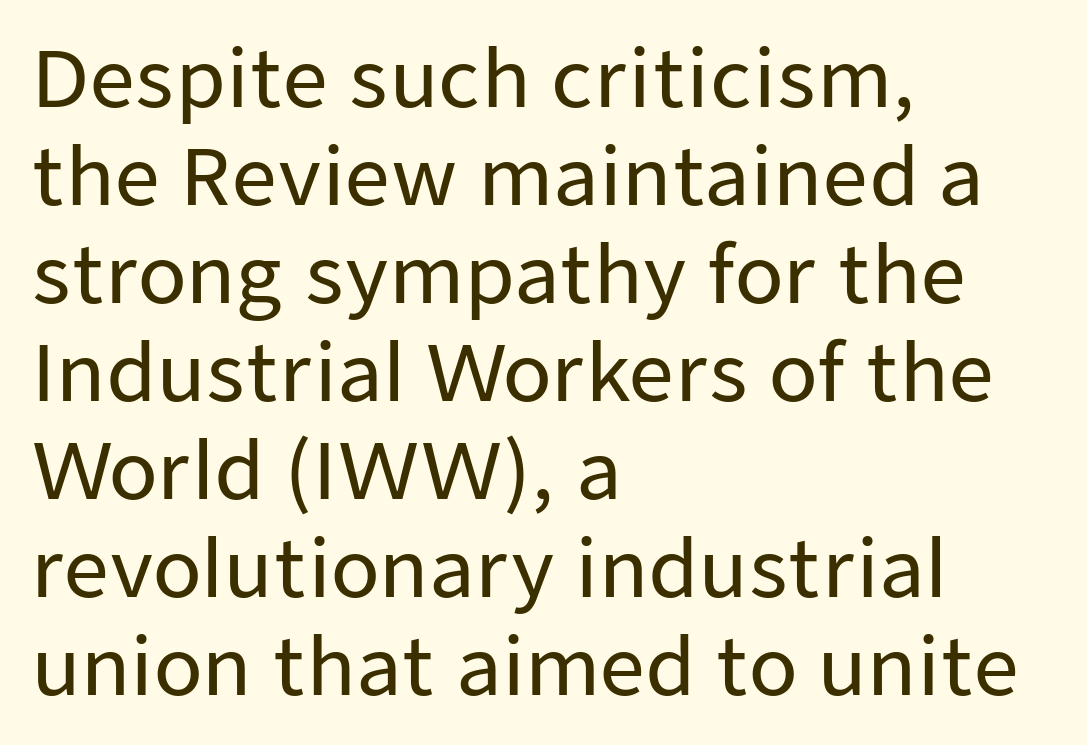
{"serif": "no", "italic": "no", "width": "normal", "stroke_contrast": "low", "x_height": "medium", "monospaced": "no", "underline": "no", "align": "left", "line_spacing_ratio": 1.24, "letter_spacing": "normal", "letter_spacing_em": 0.0, "glyph_px": 79}
